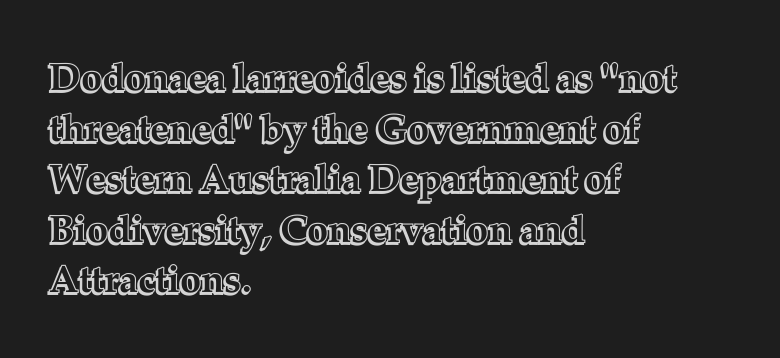
Normally led — the rows are evenly, conventionally spaced. Underline: absent. Does extra space separate the letters? No, they use regular spacing. This is the regular roman posture of the typeface. You could not count columns in this text — the font is proportionally spaced. Reading down the block, your eye returns to a fixed left position each line.
